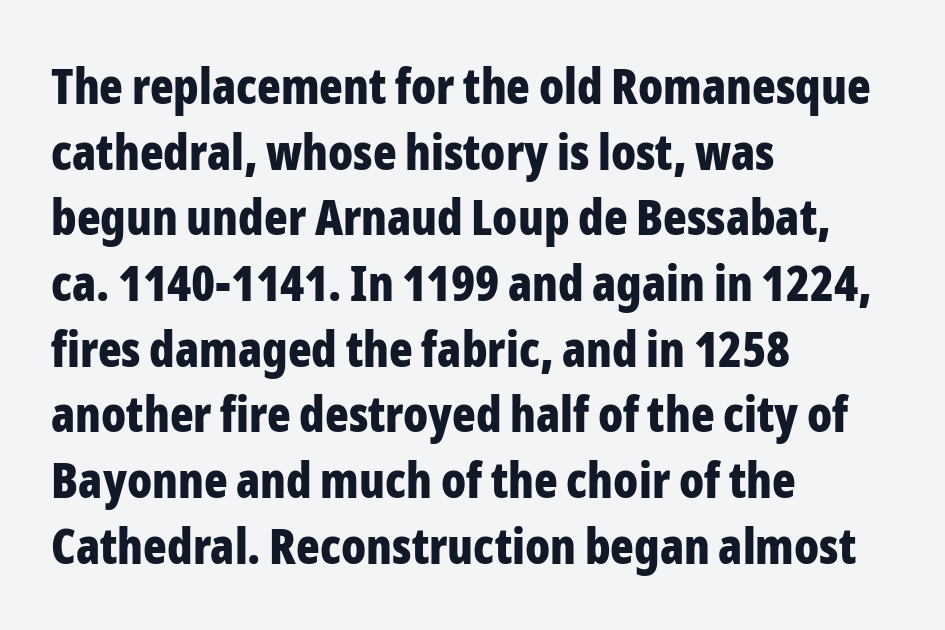
The image shows 49 px bold, condensed sans-serif type, upright; set left-aligned, normal line spacing (1.34x), normal letter spacing, not underlined; low stroke contrast and a medium x-height.
